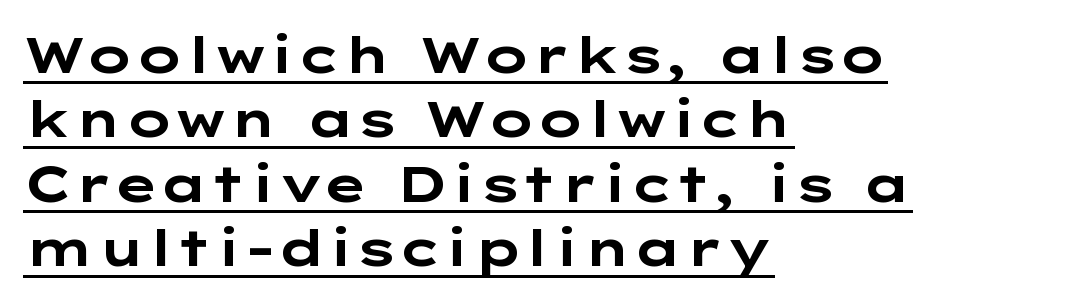
Q: Is the text bold? A: Yes.
Q: Is the text italic (slanted)? A: No, it is upright.
Q: Is the typeface a serif or a sans-serif typeface? A: Sans-serif.
Q: Is the text underlined? A: Yes.
Q: How is the paragraph aligned? A: Left-aligned.
Q: Is the spacing between letters normal or unusually wide? A: Normal.
Q: Is the spacing between lines tight, normal or loose? A: Normal.
Q: Width (condensed, normal, or wide)? A: Wide.
Q: Stroke contrast? A: Low.
Q: x-height? A: Medium.
